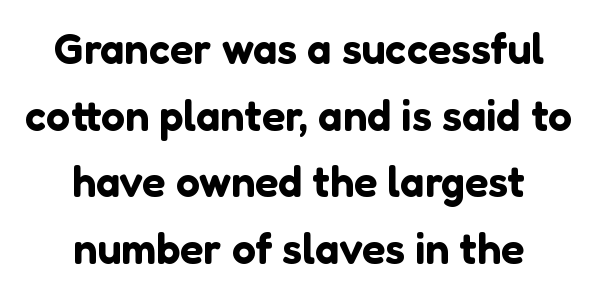
Q: Is the text italic (slanted)? A: No, it is upright.
Q: Is the typeface a serif or a sans-serif typeface? A: Sans-serif.
Q: Is the text underlined? A: No.
Q: How is the paragraph aligned? A: Centered.
Q: Is the spacing between letters normal or unusually wide? A: Normal.
Q: Is the spacing between lines tight, normal or loose? A: Normal.
Q: Width (condensed, normal, or wide)? A: Normal.
Q: Stroke contrast? A: Low.
Q: x-height? A: Medium.
Q: Monospaced? A: No.
